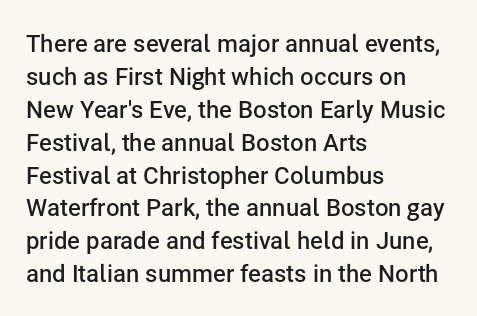
{"italic": "no", "bold": "semi", "underline": "no", "align": "left", "line_spacing": "normal", "line_spacing_ratio": 1.37, "letter_spacing": "normal", "letter_spacing_em": 0.0, "glyph_px": 24}
